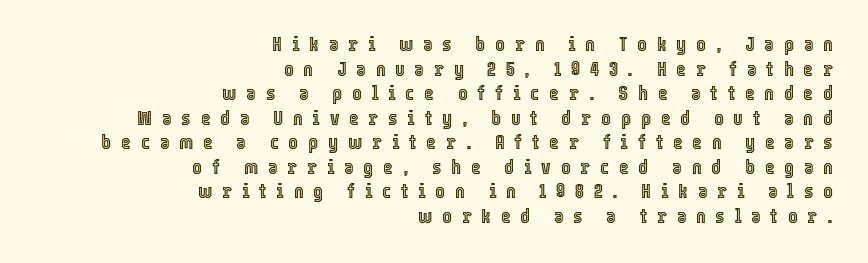
Line ends are locked; line starts wander. Type without underlining. This rendering widens character spacing well past its baseline value. You can tell it's not italic because the verticals are truly vertical.
